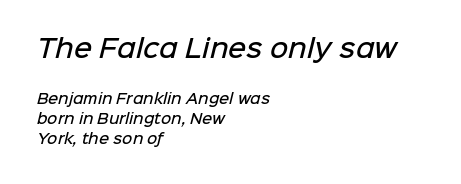
{"bold": "semi", "underline": "no", "align": "left", "line_spacing": "normal", "line_spacing_ratio": 1.41, "letter_spacing": "normal", "letter_spacing_em": 0.0, "larger_block": "first", "size_ratio": 1.79, "glyph_px": 25}
